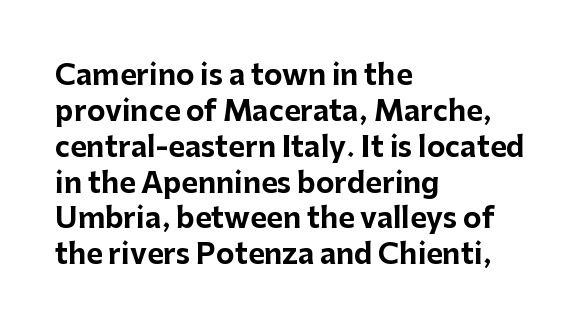
{"serif": "no", "italic": "no", "bold": "yes", "weight": "bold", "width": "normal", "stroke_contrast": "low", "x_height": "medium", "monospaced": "no", "underline": "no", "align": "left", "line_spacing": "normal", "line_spacing_ratio": 1.28, "letter_spacing": "normal", "letter_spacing_em": 0.0, "glyph_px": 28}
